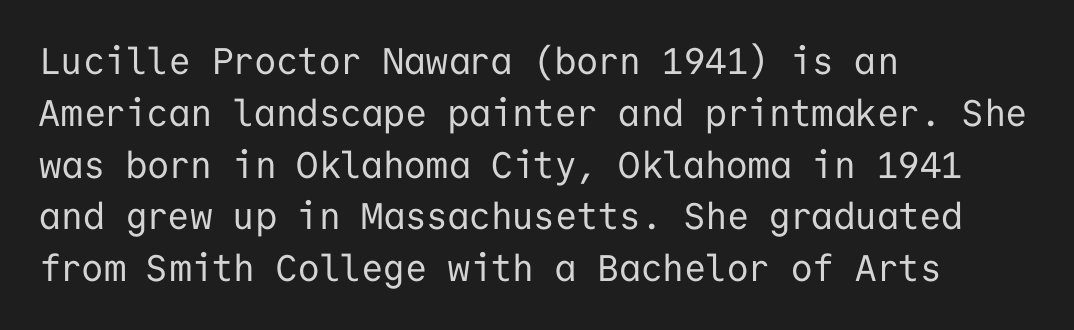
These lines are rendered in a fixed-pitch font. This rendering leaves character spacing at its baseline value. Interline gaps are of average width in this sample. The weight tops out at a normal text grade. To sum up the face: it is a sans, with no serifs.
